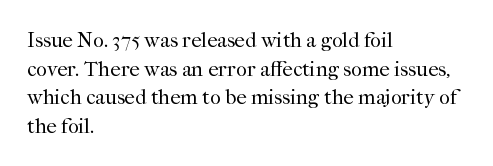
The image shows 21 px text type, upright; set left-aligned, normal line spacing (1.36x), normal letter spacing, not underlined.
